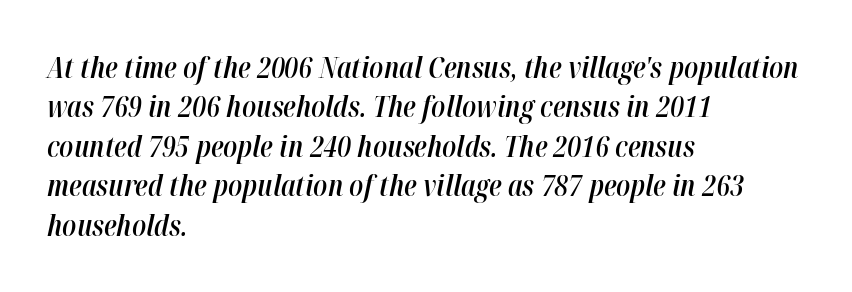
The image shows 29 px semibold, condensed type, italic (leaning right); set left-aligned, normal line spacing (1.36x), normal letter spacing, not underlined; high stroke contrast and a medium x-height.
